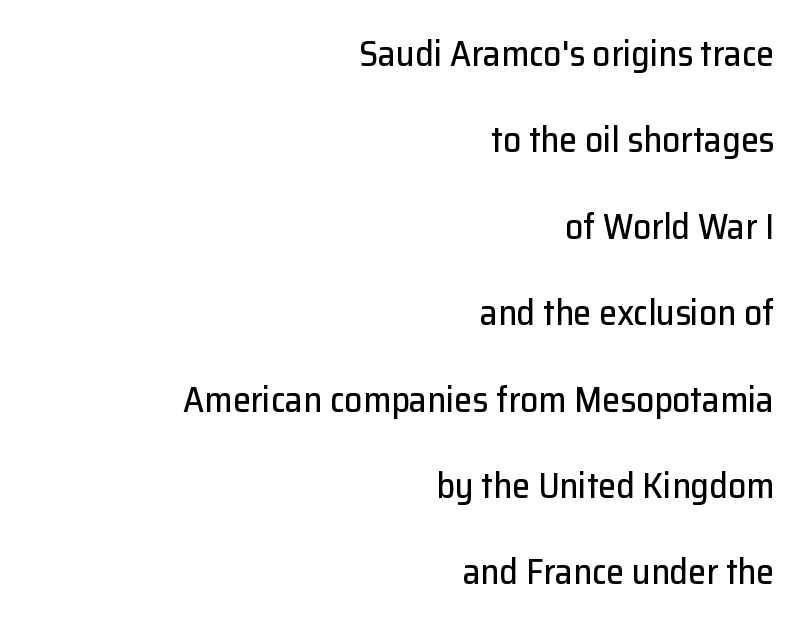
Q: Is the text italic (slanted)? A: No, it is upright.
Q: Is the typeface a serif or a sans-serif typeface? A: Sans-serif.
Q: Is the text underlined? A: No.
Q: How is the paragraph aligned? A: Right-aligned.
Q: Is the spacing between letters normal or unusually wide? A: Normal.
Q: Is the spacing between lines tight, normal or loose? A: Loose.
Q: Width (condensed, normal, or wide)? A: Normal.
Q: Stroke contrast? A: Low.
Q: x-height? A: Medium.
Q: Monospaced? A: No.
